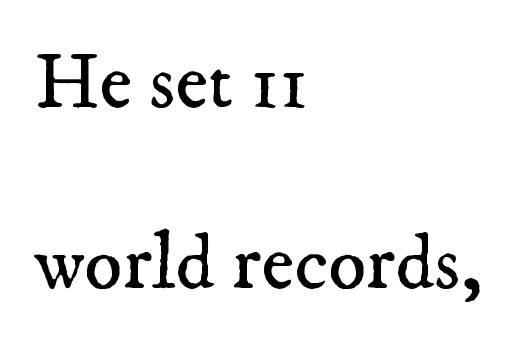
The image shows 79 px regular-weight serif type; set left-aligned, loose line spacing (2.29x), normal letter spacing, not underlined; low stroke contrast and a small x-height.
